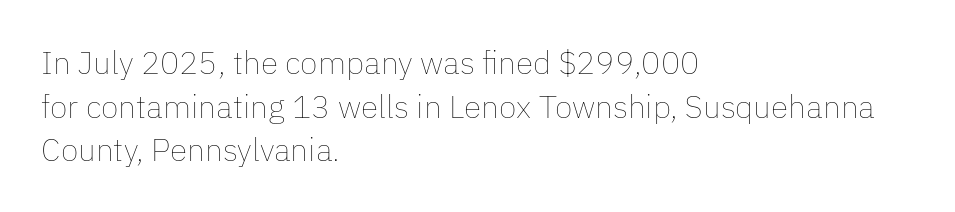
{"italic": "no", "bold": "no", "weight": "thin", "width": "normal", "stroke_contrast": "low", "x_height": "medium", "monospaced": "no", "underline": "no", "align": "left", "line_spacing": "normal", "line_spacing_ratio": 1.36, "letter_spacing": "normal", "letter_spacing_em": 0.0, "glyph_px": 32}
